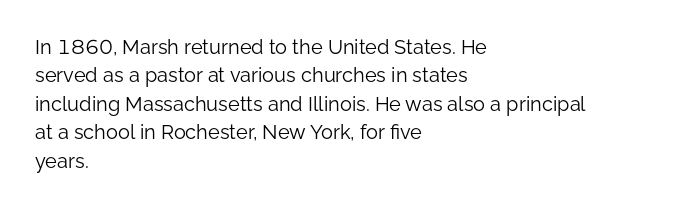
Q: Is the text bold? A: No.
Q: Is the text italic (slanted)? A: No, it is upright.
Q: Is the text underlined? A: No.
Q: How is the paragraph aligned? A: Left-aligned.
Q: Is the spacing between letters normal or unusually wide? A: Normal.
Q: Is the spacing between lines tight, normal or loose? A: Normal.
